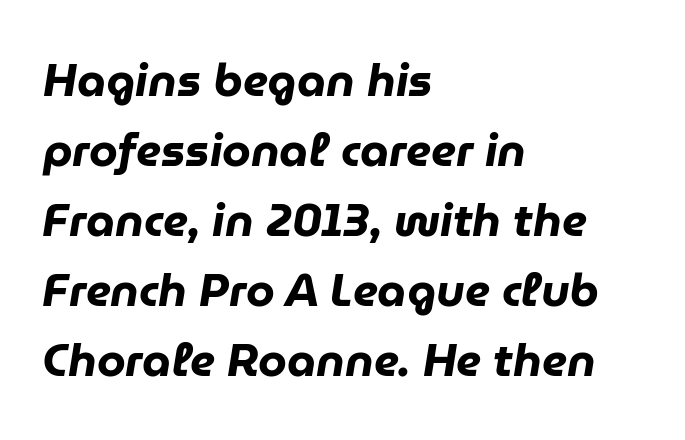
Q: Is the text bold? A: Yes.
Q: Is the text italic (slanted)? A: Yes, it leans right by about 9 degrees.
Q: Is the text underlined? A: No.
Q: How is the paragraph aligned? A: Left-aligned.
Q: Is the spacing between letters normal or unusually wide? A: Normal.
Q: Is the spacing between lines tight, normal or loose? A: Normal.
Q: Width (condensed, normal, or wide)? A: Normal.
Q: Stroke contrast? A: Low.
Q: x-height? A: Medium.
Q: Monospaced? A: No.
